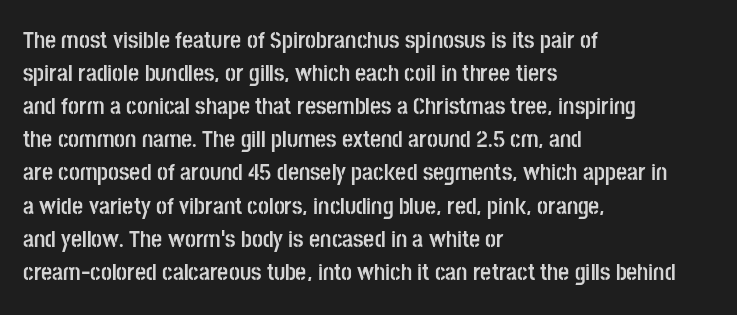
The image shows 24 px bold type, upright; set left-aligned, normal line spacing (1.38x), normal letter spacing, not underlined.
